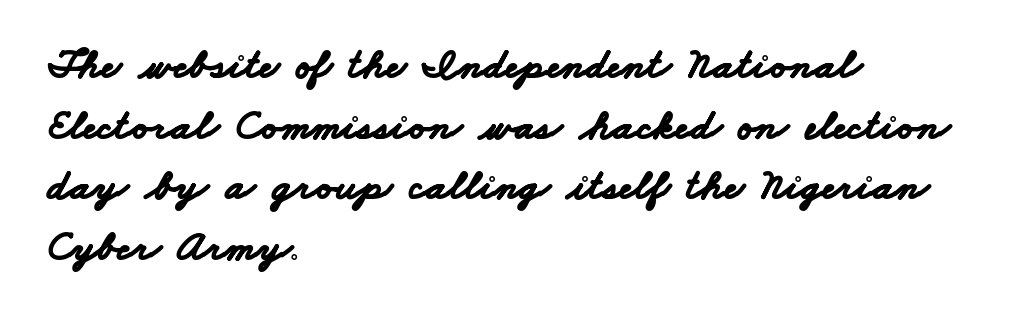
The image shows 43 px bold, wide sans-serif type; set left-aligned, normal line spacing (1.41x), normal letter spacing, not underlined; low stroke contrast and a small x-height.
